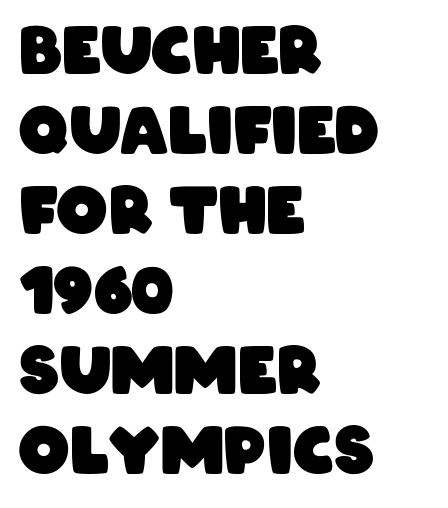
Evenly set lines give the paragraph a standard silhouette. Is this a fixed-width face? No — the glyphs have proportional, varying widths. The rag falls on the right side of this text block. What weight is shown? A full bold with thick strokes. No extra tracking has been applied to these lines.
